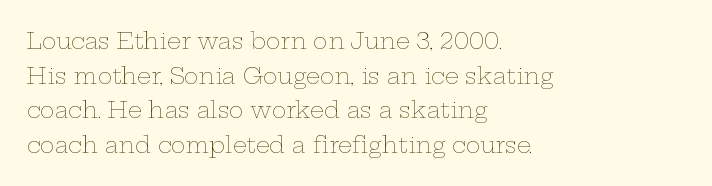
{"italic": "no", "bold": "no", "underline": "no", "align": "left", "line_spacing": "normal", "line_spacing_ratio": 1.57, "letter_spacing": "normal", "letter_spacing_em": 0.0, "glyph_px": 22}
